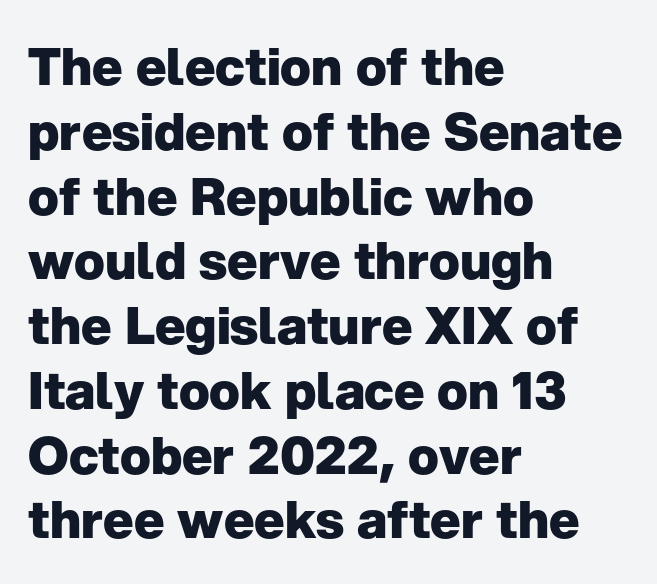
{"serif": "no", "italic": "no", "bold": "yes", "weight": "heavy", "width": "normal", "stroke_contrast": "low", "x_height": "medium", "monospaced": "no", "underline": "no", "align": "left", "line_spacing": "normal", "line_spacing_ratio": 1.27, "letter_spacing": "normal", "letter_spacing_em": 0.0, "glyph_px": 51}
